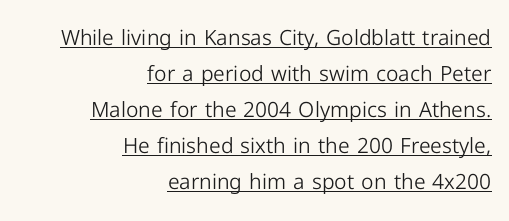
The gaps between neighbouring characters are ordinary and unremarkable. Layout note: lines flush right. Weight class: somewhere from thin through regular. When letters stand straight like this, we call the style roman or upright. Underlined type.
